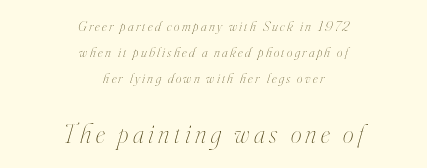
The image shows 27 px text type, italic (leaning right); set centered, line spacing 1.85x, not underlined; the second (bottom) block is 1.93x larger.
